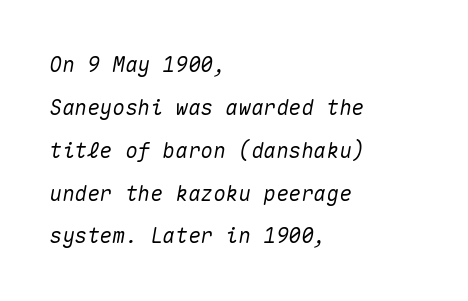
Type without underlining. Visually the block forms a straight wall on the left and a jagged coastline on the right. Leading: increased. No extra tracking has been applied to these lines.
